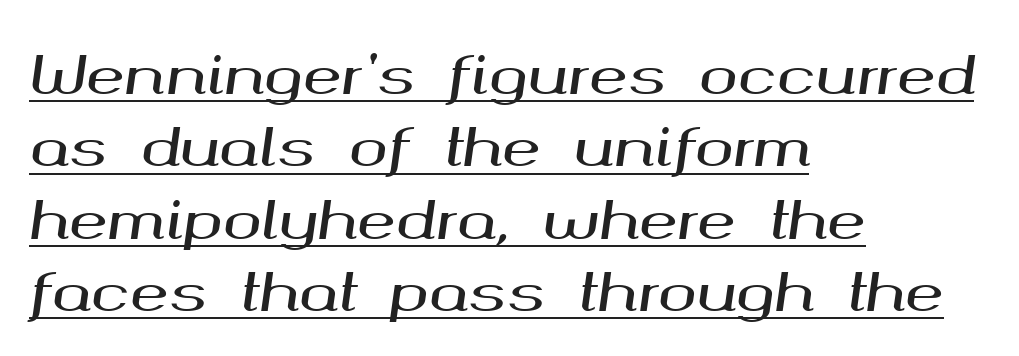
The image shows 52 px wide type, italic (leaning right); set left-aligned, normal line spacing (1.39x), normal letter spacing, underlined; medium stroke contrast and a medium x-height.
